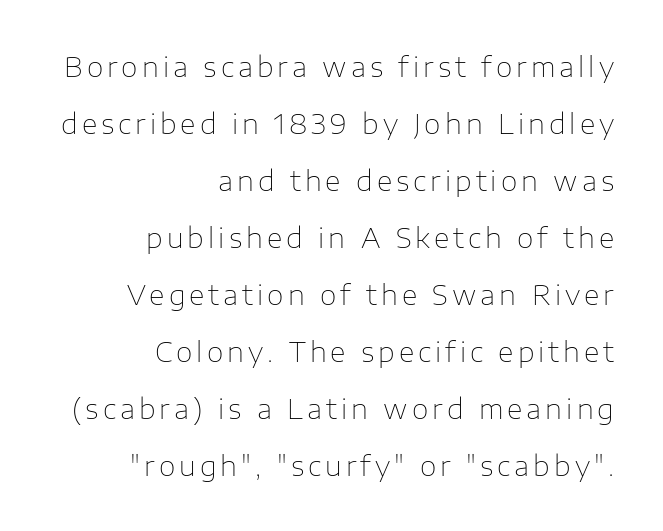
The glyphs are unaccompanied by any horizontal stroke below them. One glance says open: line gaps are wider than usual. Vertical stems look standard width or narrower in stroke. A flush-right, rag-left setting is used for this passage. The letters stand straight up with perfectly vertical stems.
